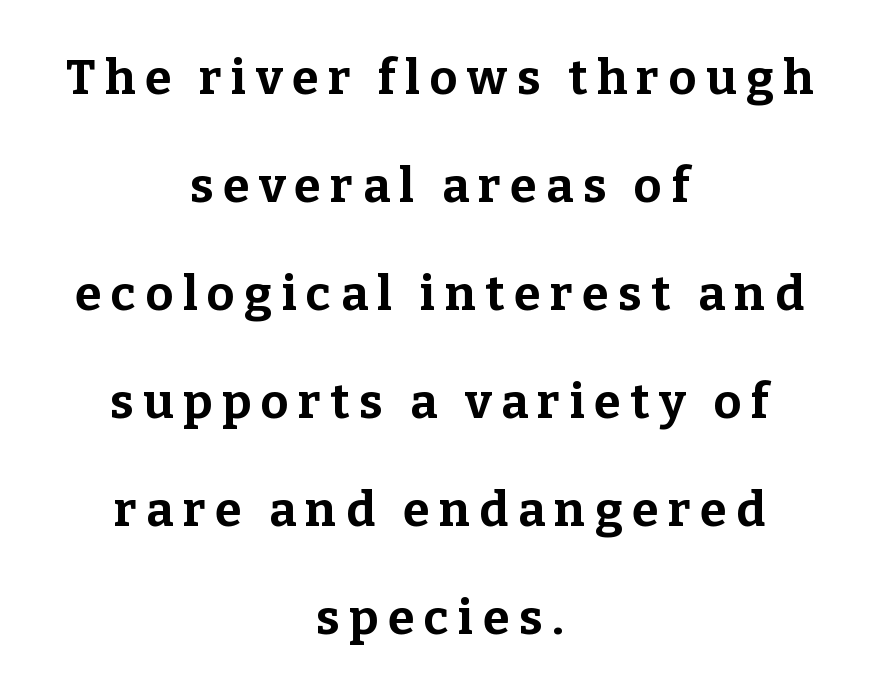
The image shows 48 px bold serif type, upright; set centered, loose line spacing (2.25x), unusually wide letter spacing (+0.2 em), not underlined; low stroke contrast and a medium x-height.
